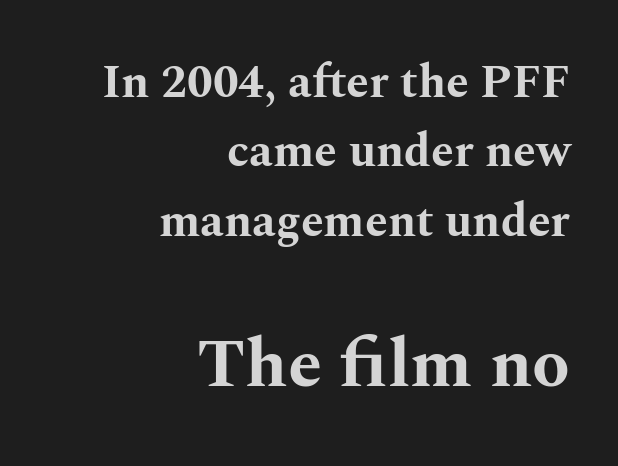
{"serif": "yes", "italic": "no", "bold": "yes", "weight": "bold", "width": "wide", "stroke_contrast": "medium", "x_height": "medium", "monospaced": "no", "underline": "no", "align": "right", "line_spacing": "normal", "line_spacing_ratio": 1.51, "letter_spacing": "normal", "letter_spacing_em": 0.0, "larger_block": "second", "size_ratio": 1.5, "glyph_px": 69}
